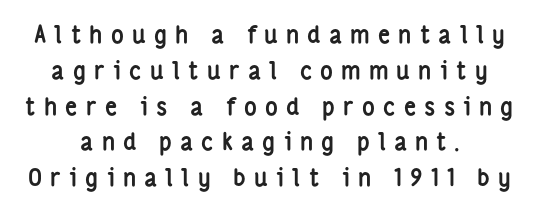
Students, observe: this is what conventionally led text looks like. Style check: upright. Strong, thick strokes mark this as bold type. Each row of text sits above clean, open space.
